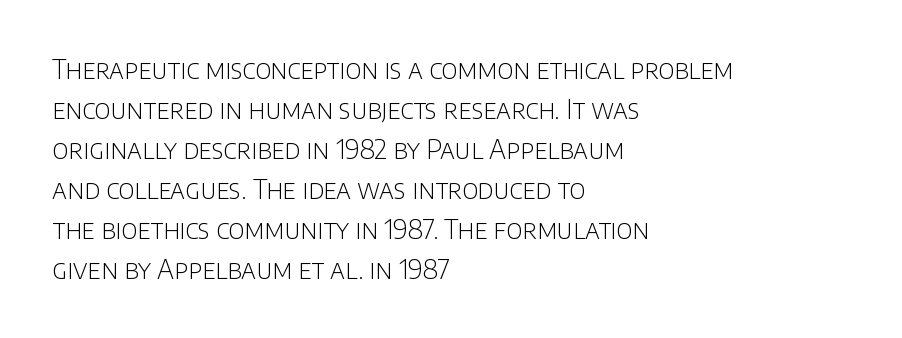
{"italic": "no", "bold": "no", "underline": "no", "align": "left", "line_spacing": "normal", "line_spacing_ratio": 1.54, "letter_spacing": "normal", "letter_spacing_em": 0.0, "glyph_px": 26}
